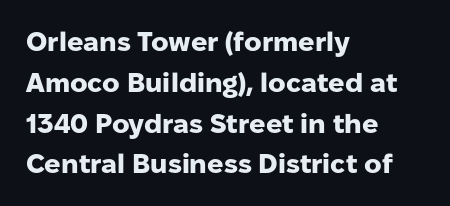
Q: Is the text bold? A: Yes.
Q: Is the text italic (slanted)? A: No, it is upright.
Q: Is the text underlined? A: No.
Q: How is the paragraph aligned? A: Left-aligned.
Q: Is the spacing between letters normal or unusually wide? A: Normal.
Q: Is the spacing between lines tight, normal or loose? A: Normal.
